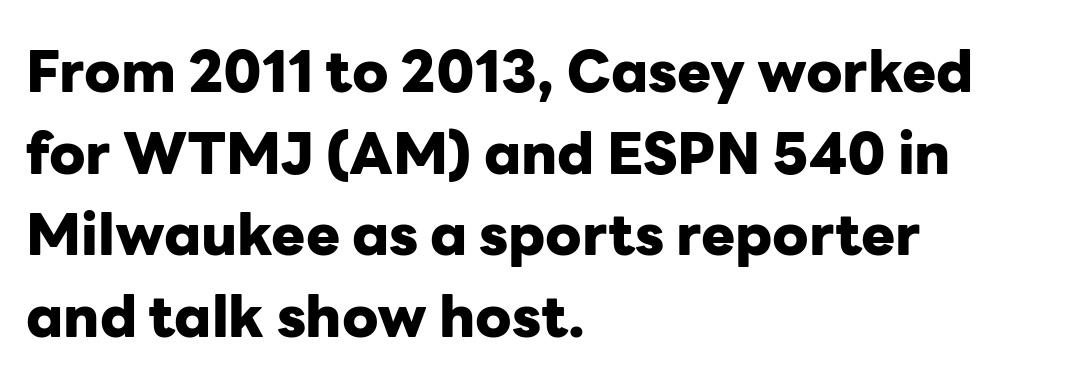
The image shows 57 px heavy sans-serif type, upright; set left-aligned, normal line spacing (1.43x), normal letter spacing, not underlined; low stroke contrast and a medium x-height.
